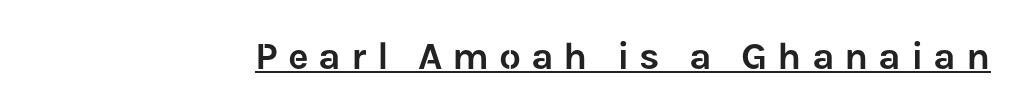
{"serif": "no", "italic": "no", "width": "normal", "stroke_contrast": "low", "x_height": "medium", "monospaced": "no", "underline": "yes", "letter_spacing": "wide", "letter_spacing_em": 0.25, "glyph_px": 39}
